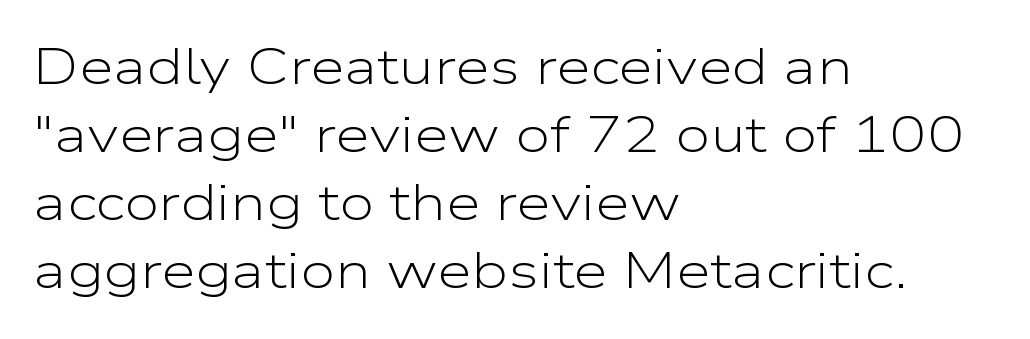
The compositor pushed each line to the left boundary. Every stem runs plumb, perpendicular to the baseline. The passage shown stacks its lines at a standard gap. Descenders are the only things crossing below the line. You could not count columns in this text — the font is proportionally spaced.
